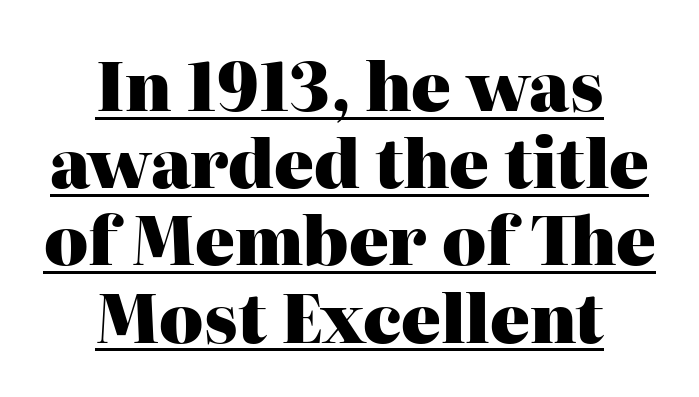
The image shows 66 px heavy serif type, upright; set centered, line spacing 1.17x, normal letter spacing, underlined; high stroke contrast and a medium x-height.
